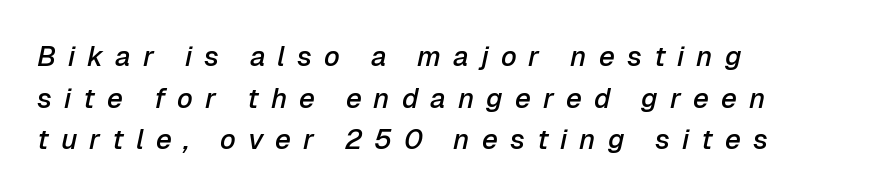
The zone under the glyphs is completely vacant. How are the letters spaced? Widely, with obvious added tracking. Each letter keeps its own natural width here, so spacing adapts to shape. How would I describe the line gaps? Plain and ordinary. Quick note: italic.
